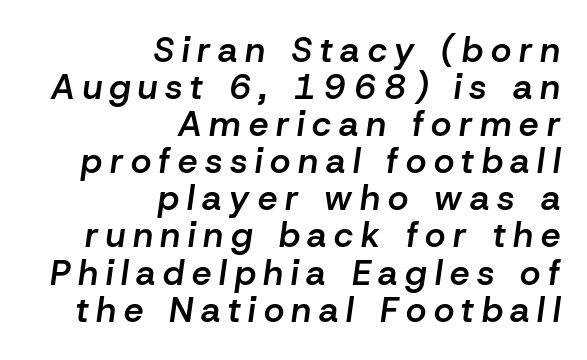
The image shows 35 px semibold type, italic (leaning right); set right-aligned, tight line spacing (1.06x), unusually wide letter spacing (+0.22 em), not underlined; low stroke contrast and a medium x-height.
